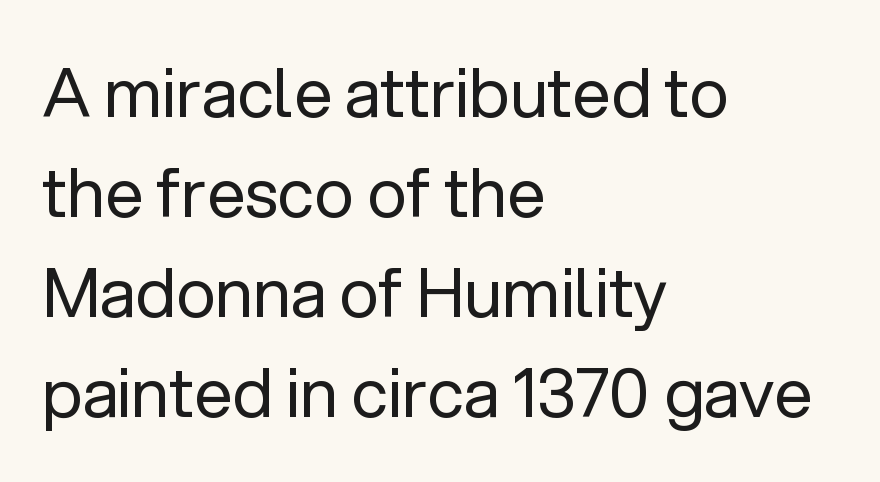
{"serif": "no", "italic": "no", "bold": "no", "weight": "regular", "width": "normal", "stroke_contrast": "low", "x_height": "medium", "monospaced": "no", "underline": "no", "align": "left", "line_spacing": "normal", "line_spacing_ratio": 1.47, "letter_spacing": "normal", "letter_spacing_em": 0.0, "glyph_px": 68}
